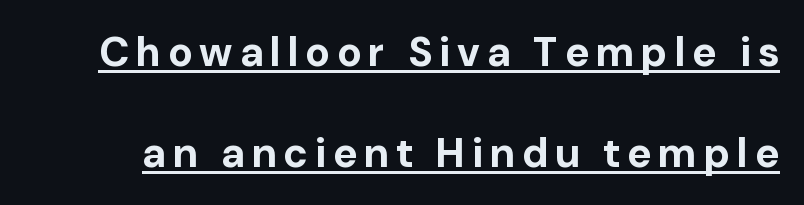
The image shows 41 px bold sans-serif type, upright; set loose line spacing (2.46x), underlined; low stroke contrast and a medium x-height.
